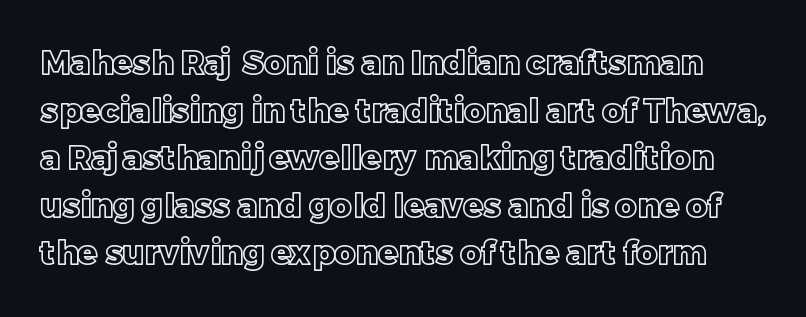
Q: Is the text italic (slanted)? A: No, it is upright.
Q: Is the text underlined? A: No.
Q: Is the spacing between letters normal or unusually wide? A: Normal.
Q: Is the spacing between lines tight, normal or loose? A: Normal.
Q: Width (condensed, normal, or wide)? A: Normal.
Q: x-height? A: Large.
Q: Monospaced? A: No.
